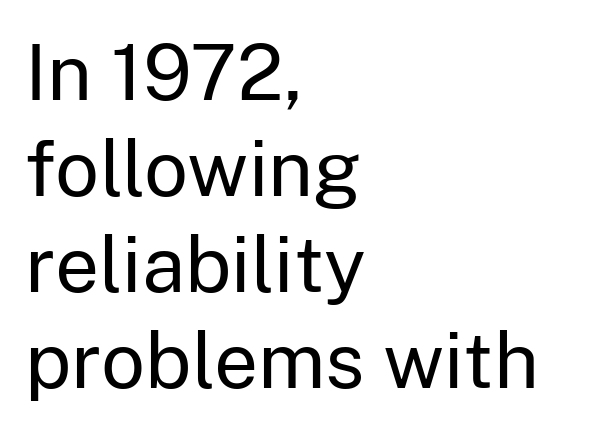
Q: Is the text bold? A: No.
Q: Is the text italic (slanted)? A: No, it is upright.
Q: Is the typeface a serif or a sans-serif typeface? A: Sans-serif.
Q: Is the text underlined? A: No.
Q: How is the paragraph aligned? A: Left-aligned.
Q: Is the spacing between letters normal or unusually wide? A: Normal.
Q: Width (condensed, normal, or wide)? A: Normal.
Q: Stroke contrast? A: Low.
Q: x-height? A: Medium.
Q: Monospaced? A: No.
